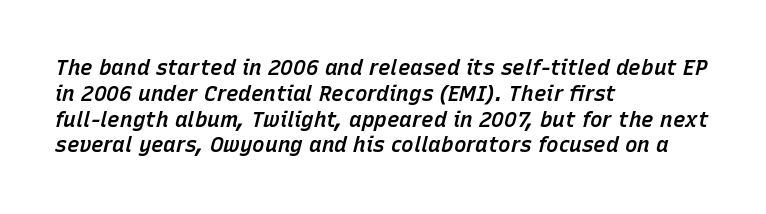
The image shows 21 px text type, italic (leaning right); set left-aligned, line spacing 1.23x, normal letter spacing, not underlined.
